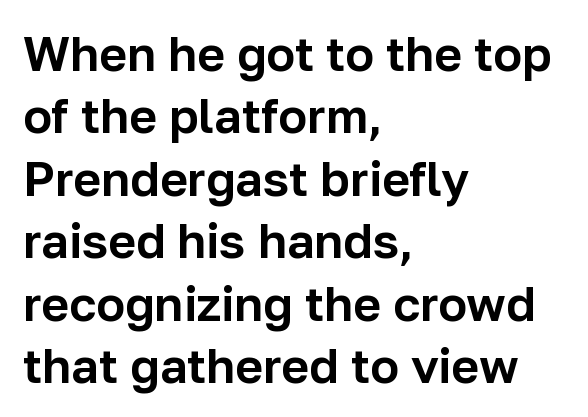
{"serif": "no", "italic": "no", "width": "normal", "stroke_contrast": "low", "x_height": "medium", "monospaced": "no", "underline": "no", "align": "left", "line_spacing": "normal", "line_spacing_ratio": 1.3, "letter_spacing": "normal", "letter_spacing_em": 0.0, "glyph_px": 48}
